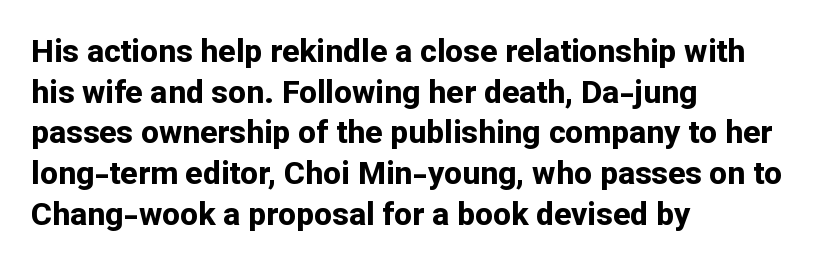
{"serif": "no", "italic": "no", "bold": "yes", "weight": "bold", "width": "normal", "stroke_contrast": "low", "x_height": "medium", "monospaced": "no", "underline": "no", "align": "left", "line_spacing": "normal", "line_spacing_ratio": 1.27, "letter_spacing": "normal", "letter_spacing_em": 0.0, "glyph_px": 32}
